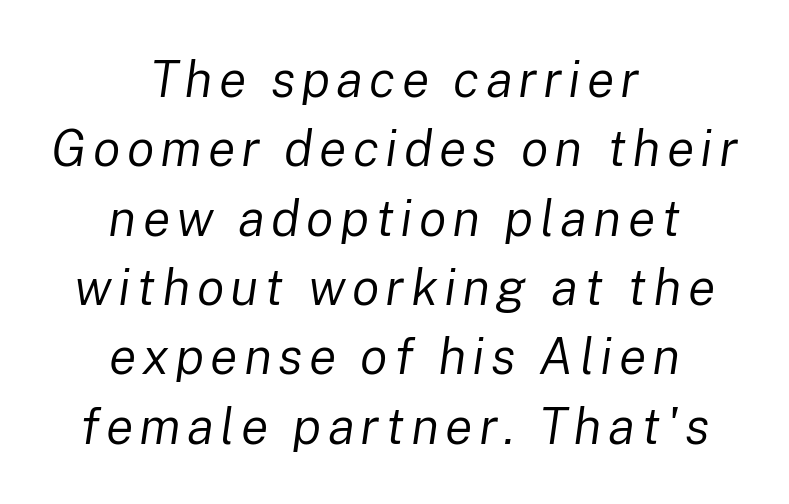
The passage shown stacks its lines at a standard gap. Think of a printed novel: that variable character pitch is what you see here. Style check: oblique. Unbolded letterforms with no extra heft. If you folded the block vertically in half, each line would mirror itself in length. The space beneath each line is pristine and unruled.
